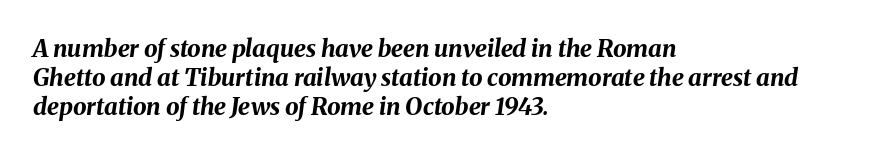
{"italic": "yes", "lean": "right", "slant_degrees": 8, "bold": "yes", "underline": "no", "align": "left", "line_spacing_ratio": 1.21, "letter_spacing": "normal", "letter_spacing_em": 0.0, "glyph_px": 24}
